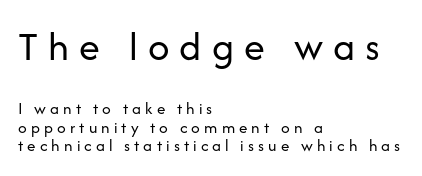
No feet cap the strokes, marking this as sans-serif type. A roman cut, with each character standing at attention. Bigger letters appear in the top chunk; the bottom chunk is reduced. Each word looks stretched out because of the extra space between its letters. These lines are set flush left with a ragged right edge. Compared with a typical body face, this is equally light or lighter still.
